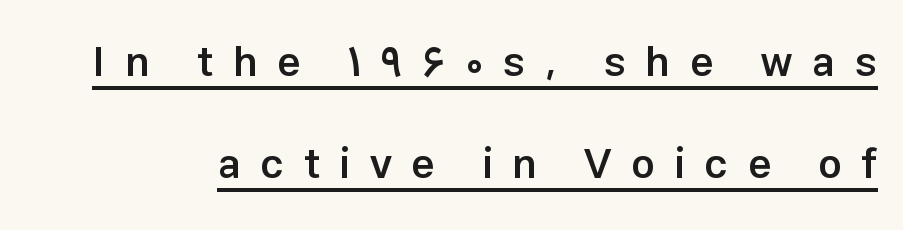
Letterform terminals end flat and unadorned throughout the passage. Caption: lettering with a line underneath. This sample uses expanded letter spacing, leaving extra air between glyphs. Here the designer chose a conventional face with non-uniform glyph widths.
